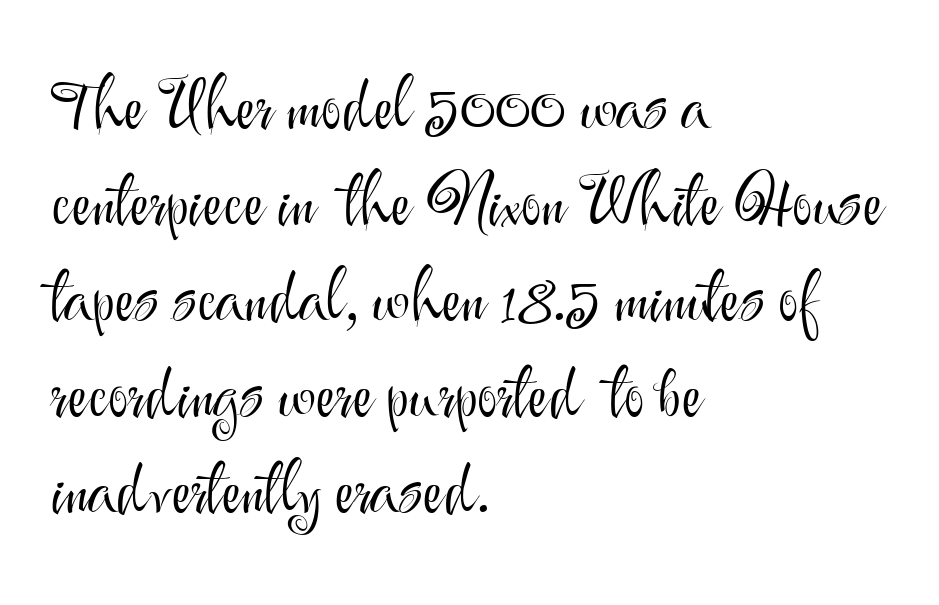
The letterforms sit shoulder to shoulder at normal distance. These lines are set flush left with a ragged right edge. This sample has the flowing, uneven cadence of proportional lettering. Beneath every word, the page is bare. A normal amount of white space separates one row of letters from the next.
